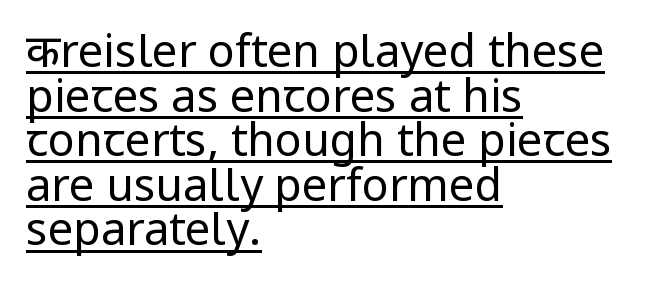
A light-to-regular cut is what we see here. Upright lettering throughout. Whoever set this chose condensed vertical rhythm over breathing room. Serif or sans? Sans — the stroke terminals are bare. The rendering anchors every line to the left-hand side. In terms of letterspacing, this is plain default setting.
